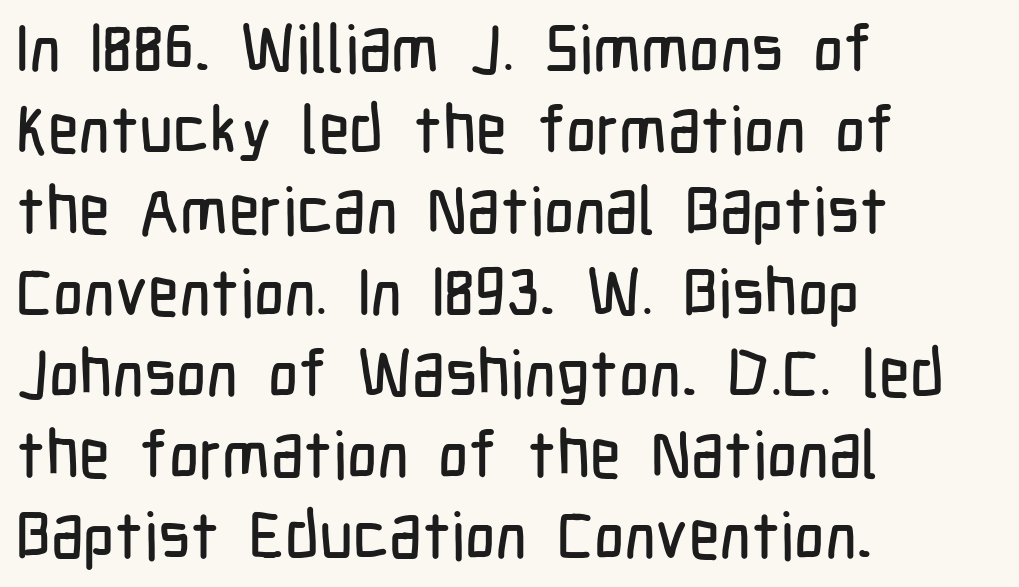
The image shows 66 px condensed sans-serif type, upright; set left-aligned, line spacing 1.23x, normal letter spacing, not underlined; low stroke contrast and a medium x-height.
